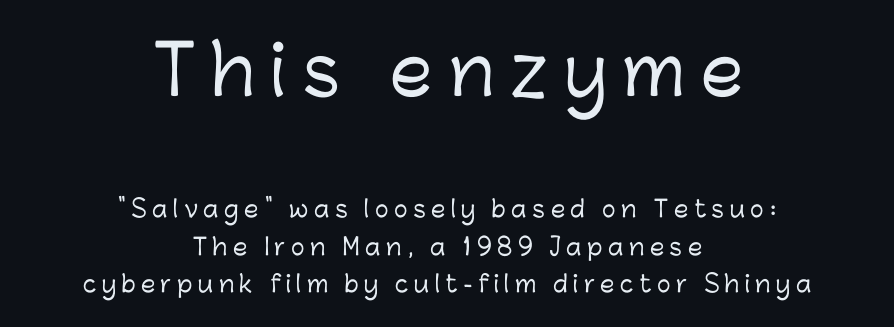
Q: Is the text italic (slanted)? A: No, it is upright.
Q: Is the typeface a serif or a sans-serif typeface? A: Sans-serif.
Q: Is the text underlined? A: No.
Q: How is the paragraph aligned? A: Centered.
Q: Is the spacing between letters normal or unusually wide? A: Unusually wide.
Q: Is the spacing between lines tight, normal or loose? A: Normal.
Q: Which block of text is set in a larger size, the first (top) or the second (bottom)? A: The first (top) one.
Q: Width (condensed, normal, or wide)? A: Normal.
Q: Stroke contrast? A: Low.
Q: x-height? A: Medium.
Q: Monospaced? A: No.
